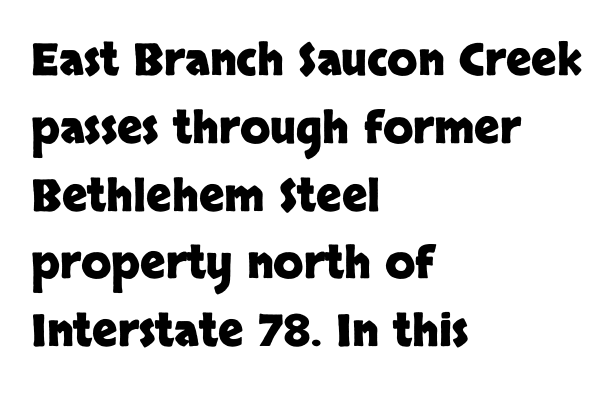
The image shows 44 px heavy sans-serif type, upright; set left-aligned, normal line spacing (1.54x), normal letter spacing, not underlined; low stroke contrast and a large x-height.
